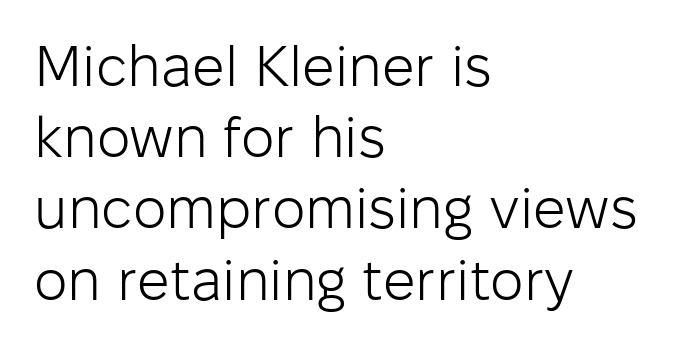
The rendering keeps characters at their native spacing. The letterforms sit at book weight or below. Varying glyph widths throughout — classic text-font behaviour. The string is rendered with underlining switched off. Every character sits straight up, as roman type does.
